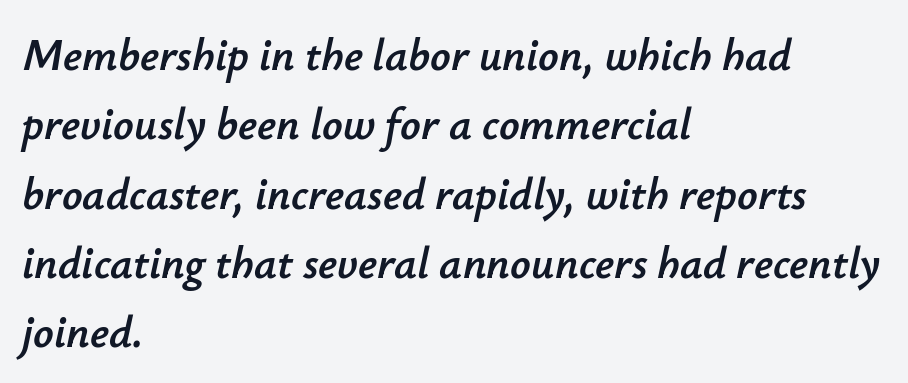
Q: Is the text italic (slanted)? A: Yes, it leans right by about 12 degrees.
Q: Is the text underlined? A: No.
Q: How is the paragraph aligned? A: Left-aligned.
Q: Is the spacing between letters normal or unusually wide? A: Normal.
Q: Is the spacing between lines tight, normal or loose? A: Normal.
Q: Width (condensed, normal, or wide)? A: Normal.
Q: Stroke contrast? A: Low.
Q: x-height? A: Small.
Q: Monospaced? A: No.
